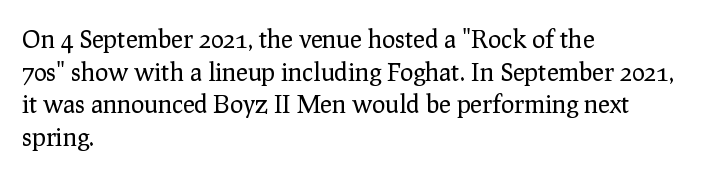
The image shows 25 px text type, upright; set left-aligned, normal line spacing (1.31x), normal letter spacing, not underlined.
